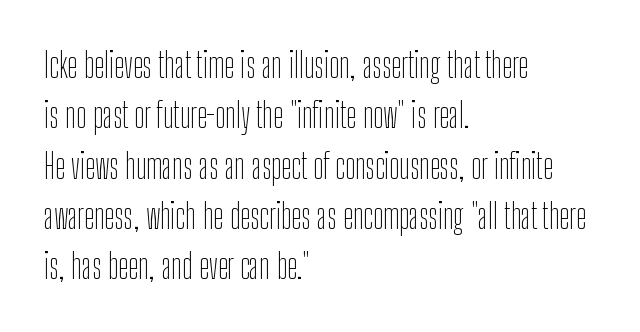
The passage shown has conventional tracking throughout. Summary of weight: not heavy and not bold. Designer's note — italics off, roman on. Whoever set this chose a conventional vertical rhythm. Only glyphs here, with clear space below each row.
